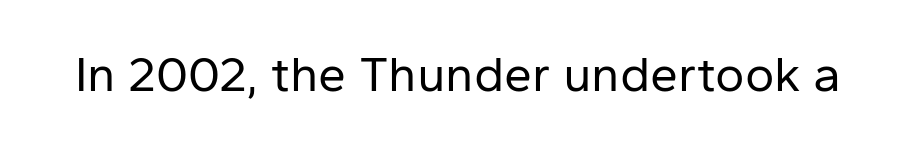
The image shows 50 px regular-weight sans-serif type, upright; set normal letter spacing, not underlined; low stroke contrast and a medium x-height.
